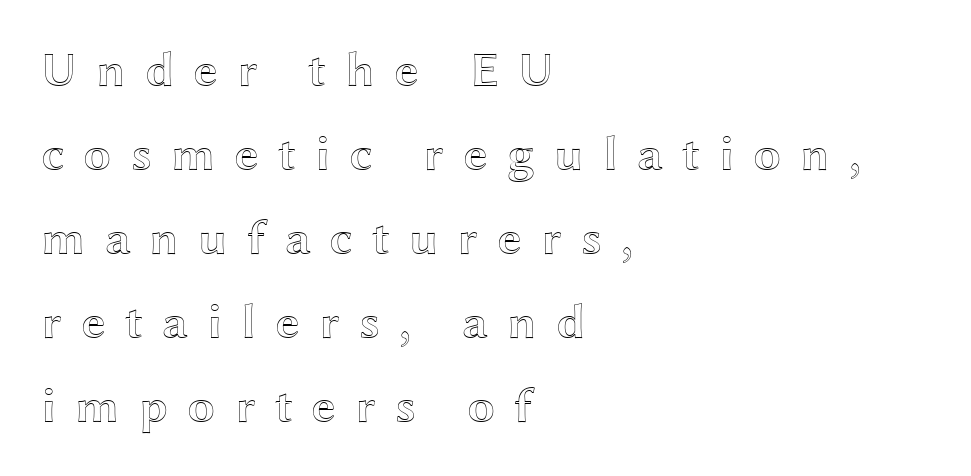
Q: Is the text italic (slanted)? A: No, it is upright.
Q: Is the text underlined? A: No.
Q: How is the paragraph aligned? A: Left-aligned.
Q: Is the spacing between letters normal or unusually wide? A: Unusually wide.
Q: Is the spacing between lines tight, normal or loose? A: Normal.
Q: Width (condensed, normal, or wide)? A: Wide.
Q: x-height? A: Medium.
Q: Monospaced? A: No.
